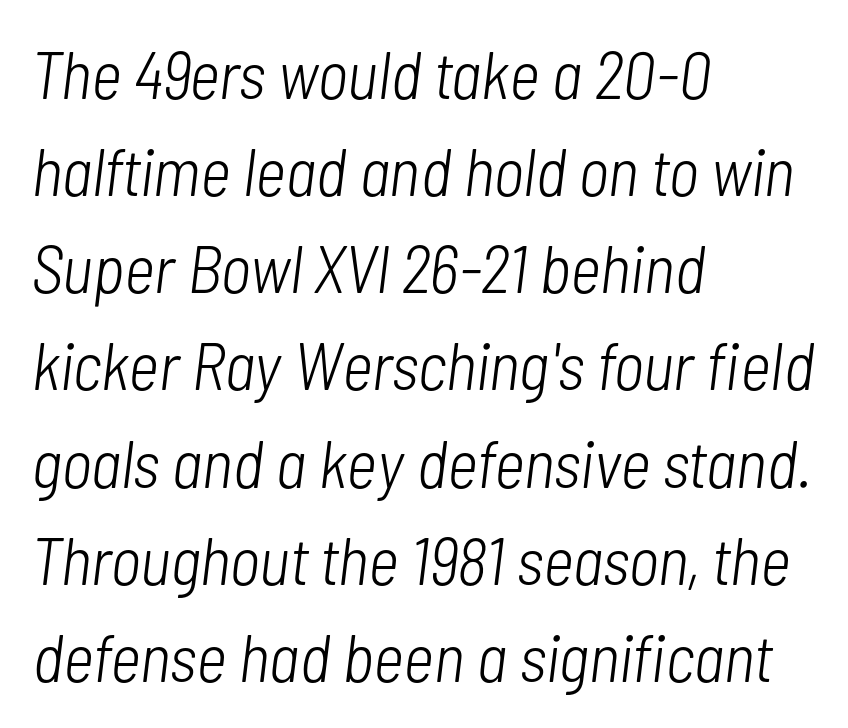
Q: Is the text bold? A: No.
Q: Is the text italic (slanted)? A: Yes, it leans right by about 7 degrees.
Q: Is the text underlined? A: No.
Q: How is the paragraph aligned? A: Left-aligned.
Q: Is the spacing between letters normal or unusually wide? A: Normal.
Q: Is the spacing between lines tight, normal or loose? A: Normal.
Q: Width (condensed, normal, or wide)? A: Condensed.
Q: Stroke contrast? A: Low.
Q: x-height? A: Medium.
Q: Monospaced? A: No.
